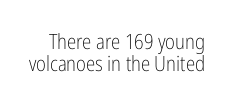
Q: Is the text bold? A: No.
Q: Is the text italic (slanted)? A: No, it is upright.
Q: Is the text underlined? A: No.
Q: Is the spacing between letters normal or unusually wide? A: Normal.
Q: Is the spacing between lines tight, normal or loose? A: Tight.
